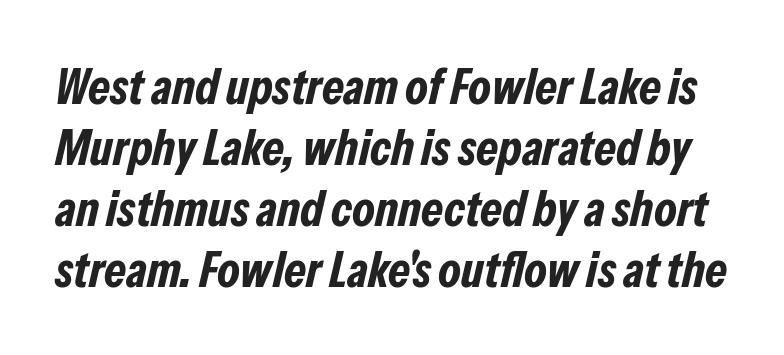
There's an unmistakable incline to the writing here. The passage shown is typed in a proportional face where columns would drift. Inter-character spacing is left at the font's built-in metrics. Honestly, there is no underline to notice here at all. In terms of weight, the rendering is a true, heavy bold.
